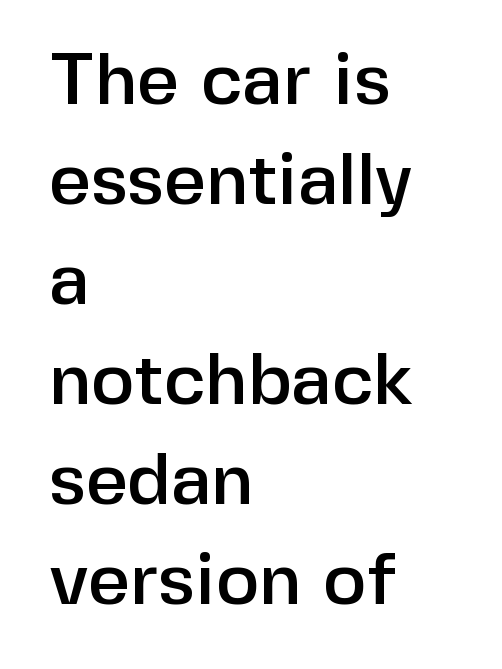
Q: Is the text italic (slanted)? A: No, it is upright.
Q: Is the typeface a serif or a sans-serif typeface? A: Sans-serif.
Q: Is the text underlined? A: No.
Q: How is the paragraph aligned? A: Left-aligned.
Q: Is the spacing between letters normal or unusually wide? A: Normal.
Q: Is the spacing between lines tight, normal or loose? A: Normal.
Q: Width (condensed, normal, or wide)? A: Normal.
Q: Stroke contrast? A: Low.
Q: x-height? A: Medium.
Q: Monospaced? A: No.
